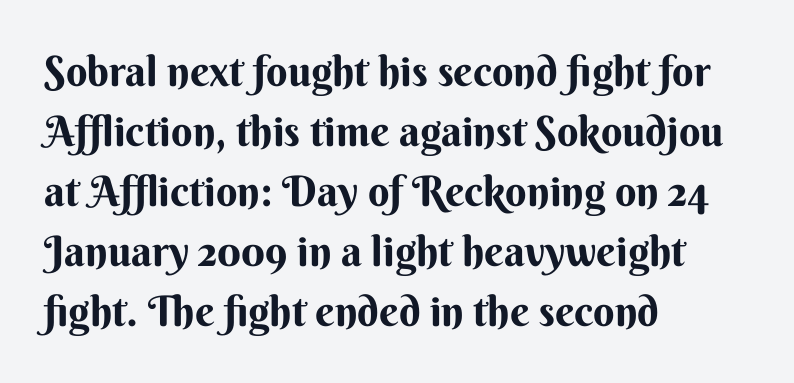
The image shows 42 px sans-serif type, upright; set left-aligned, normal line spacing (1.43x), normal letter spacing, not underlined; medium stroke contrast and a small x-height.
